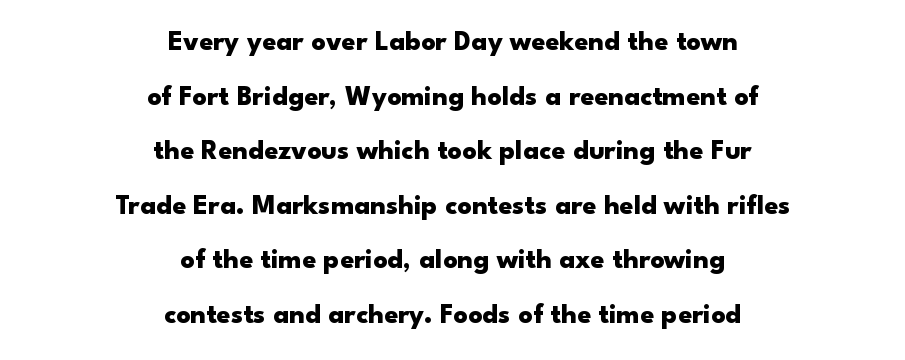
Q: Is the text bold? A: Yes.
Q: Is the text italic (slanted)? A: No, it is upright.
Q: Is the typeface a serif or a sans-serif typeface? A: Sans-serif.
Q: Is the text underlined? A: No.
Q: How is the paragraph aligned? A: Centered.
Q: Is the spacing between letters normal or unusually wide? A: Normal.
Q: Is the spacing between lines tight, normal or loose? A: Loose.
Q: Width (condensed, normal, or wide)? A: Wide.
Q: Stroke contrast? A: Low.
Q: x-height? A: Small.
Q: Monospaced? A: No.
